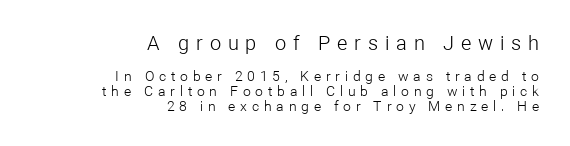
{"italic": "no", "bold": "no", "underline": "no", "align": "right", "line_spacing": "tight", "line_spacing_ratio": 1.06, "letter_spacing": "wide", "letter_spacing_em": 0.34, "larger_block": "first", "size_ratio": 1.43, "glyph_px": 20}
